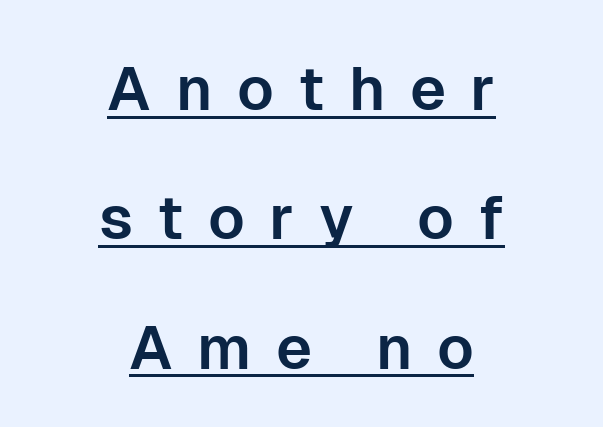
The image shows 61 px sans-serif type, upright; set centered, loose line spacing (2.12x), unusually wide letter spacing (+0.4 em), underlined; low stroke contrast and a medium x-height.
